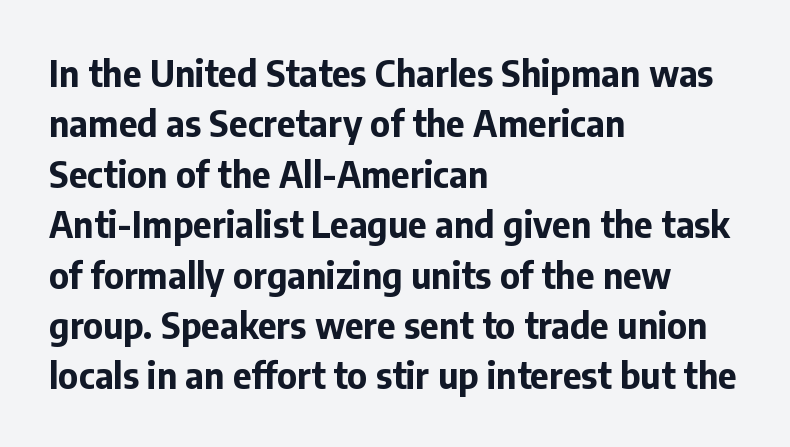
This sample uses plain, unmodified letter spacing. Spacing verdict: proportional, widths tailored to each character. Regarding leading, the lines here are spaced in the standard way. The string is rendered with underlining switched off. A dark, heavy texture on the line: the type is bold.
